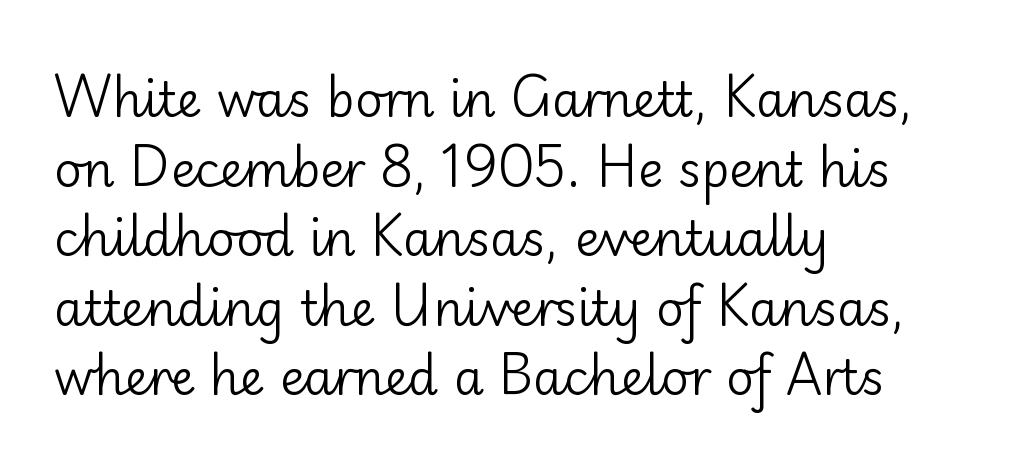
The image shows 48 px regular-weight sans-serif type, upright; set left-aligned, normal line spacing (1.45x), normal letter spacing, not underlined; low stroke contrast and a small x-height.
